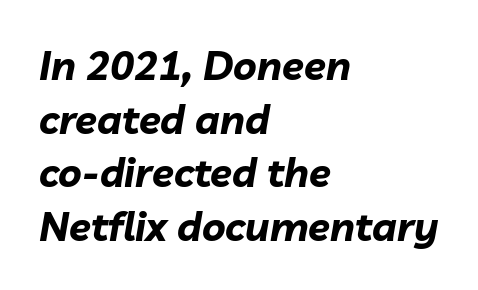
{"italic": "yes", "lean": "right", "slant_degrees": 10, "bold": "yes", "weight": "bold", "width": "normal", "stroke_contrast": "low", "x_height": "medium", "monospaced": "no", "underline": "no", "align": "left", "line_spacing": "normal", "line_spacing_ratio": 1.34, "letter_spacing": "normal", "letter_spacing_em": 0.0, "glyph_px": 40}
